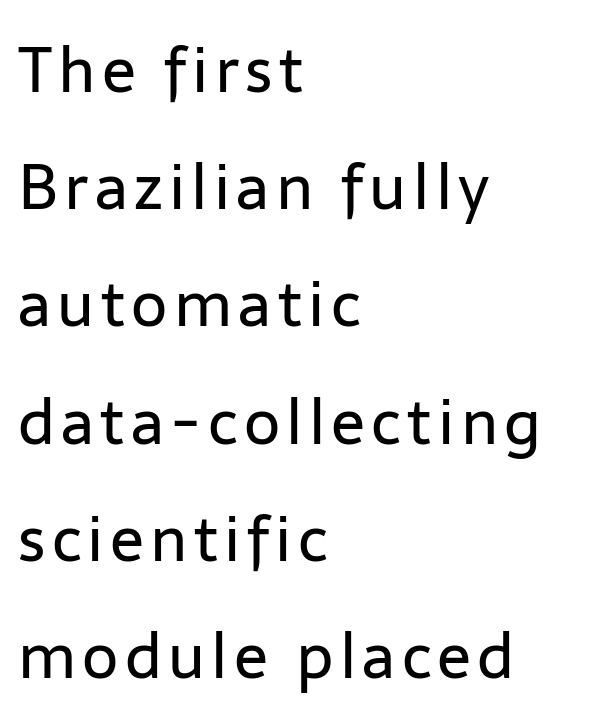
Q: Is the text bold? A: No.
Q: Is the text italic (slanted)? A: No, it is upright.
Q: Is the typeface a serif or a sans-serif typeface? A: Sans-serif.
Q: Is the text underlined? A: No.
Q: How is the paragraph aligned? A: Left-aligned.
Q: Width (condensed, normal, or wide)? A: Normal.
Q: Stroke contrast? A: Low.
Q: x-height? A: Medium.
Q: Monospaced? A: No.
